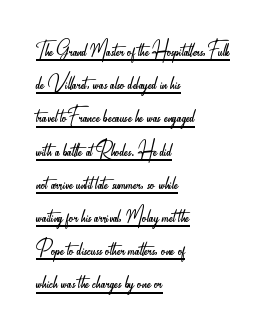
The typeface has the unassuming heft of standard copy or less. Leftover space on each line is placed entirely after the last word. Tracking here is standard; glyphs follow each other at the usual distance.
